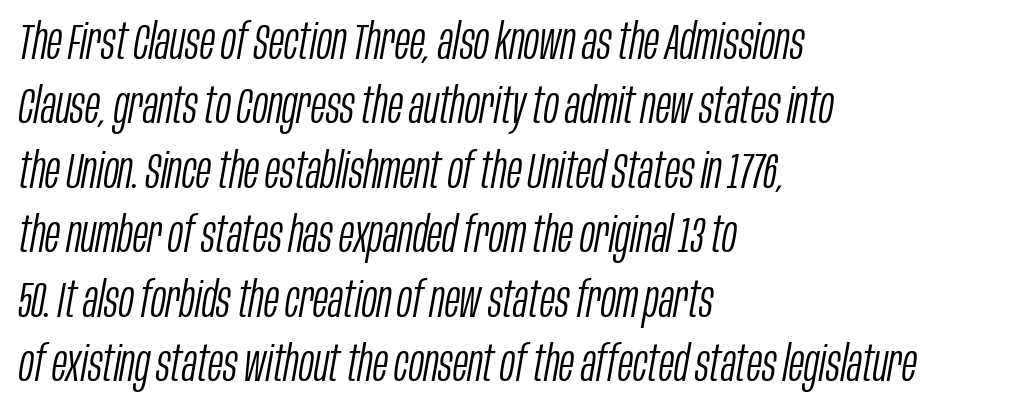
The passage shown has conventional tracking throughout. Anything drawn beneath the words? Only blank space. Line spacing here is normal. On a weight scale, this lands at 450 or below.
